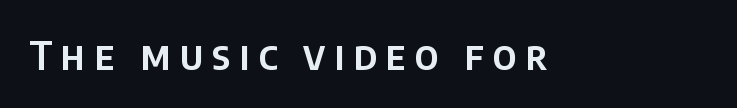
The image shows 39 px sans-serif type, upright; set unusually wide letter spacing (+0.22 em), not underlined; low stroke contrast and a large x-height.
